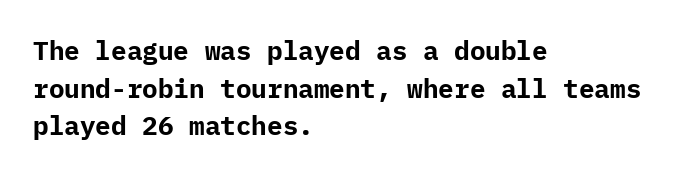
On the weight axis this lands at bold, roughly 700. Words float on clear page, feet unadorned. Interline gaps are of average width in this sample. The rendering keeps characters at their native spacing. In terms of posture, this sample is upright.
